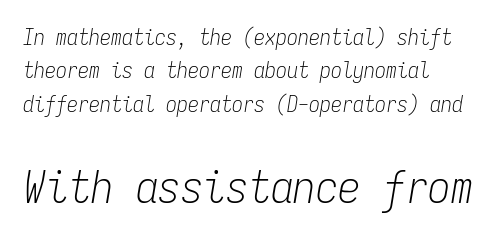
The letters are slanted; this is an italic face. Rule under the text: the space is simply empty. A typesetter would call this leading conventional body-copy spacing. No extra ink here — the face is not bold. The letters march in equal steps, a hallmark of fixed-pitch type.
